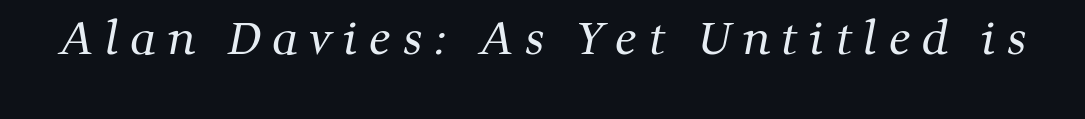
{"serif": "yes", "bold": "no", "weight": "regular", "width": "normal", "stroke_contrast": "medium", "x_height": "medium", "monospaced": "no", "underline": "no", "letter_spacing": "wide", "letter_spacing_em": 0.26, "glyph_px": 44}
